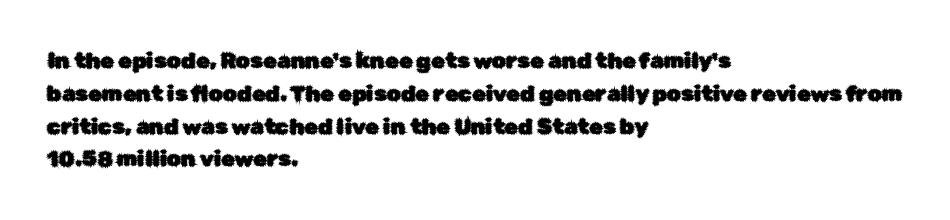
The image shows 22 px text type, upright; set left-aligned, normal line spacing (1.49x), normal letter spacing, not underlined.
